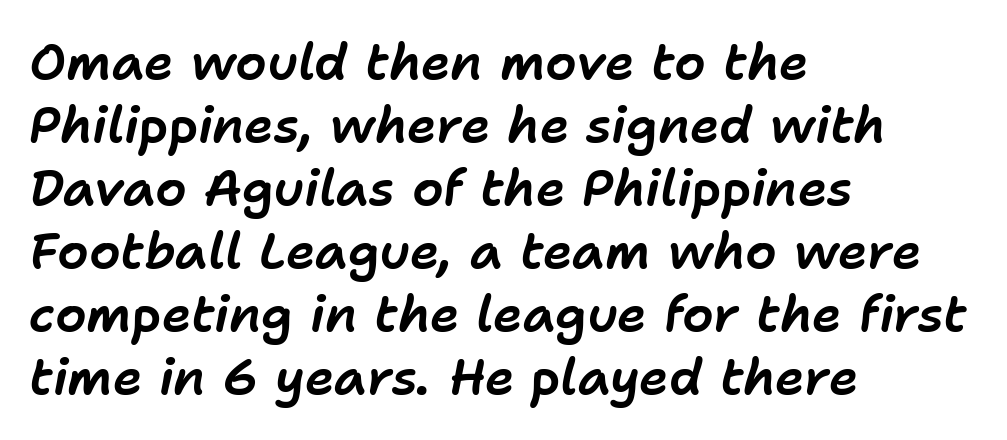
Q: Is the text italic (slanted)? A: Yes, it leans right by about 11 degrees.
Q: Is the text underlined? A: No.
Q: How is the paragraph aligned? A: Left-aligned.
Q: Is the spacing between letters normal or unusually wide? A: Normal.
Q: Is the spacing between lines tight, normal or loose? A: Normal.
Q: Width (condensed, normal, or wide)? A: Normal.
Q: Stroke contrast? A: Low.
Q: x-height? A: Medium.
Q: Monospaced? A: No.
